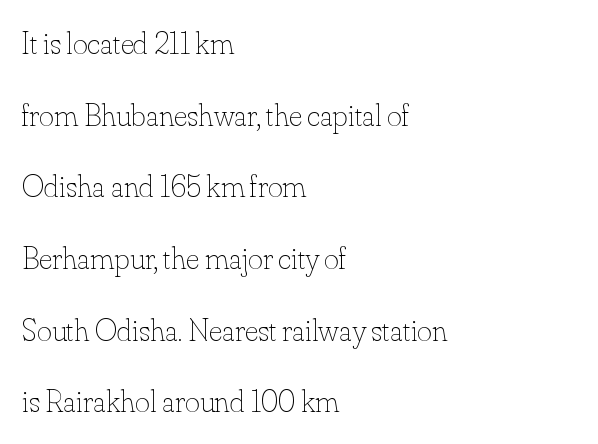
Reading down the block, your eye returns to a fixed left position each line. Is the type heavy? It reads as light-to-regular instead. It's the straight-up-and-down kind of type. Looks like regular typesetting: each glyph gets only the width it needs. Inter-character spacing is left at the font's built-in metrics.
